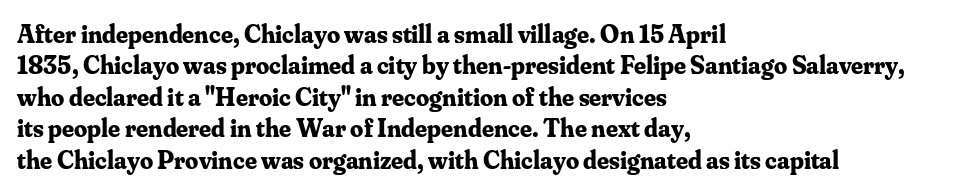
The image shows 26 px bold type, upright; set left-aligned, line spacing 1.21x, normal letter spacing, not underlined.
